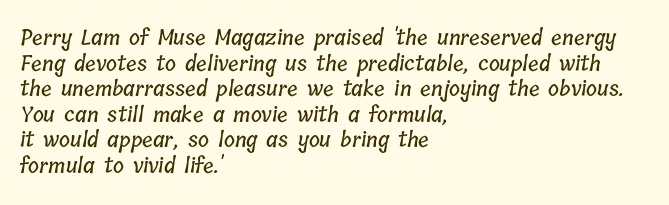
Q: Is the text underlined? A: No.
Q: How is the paragraph aligned? A: Left-aligned.
Q: Is the spacing between letters normal or unusually wide? A: Normal.
